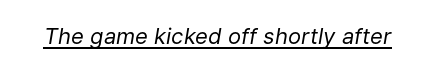
{"italic": "yes", "lean": "right", "slant_degrees": 9, "bold": "no", "underline": "yes", "letter_spacing": "normal", "letter_spacing_em": 0.0, "glyph_px": 22}
